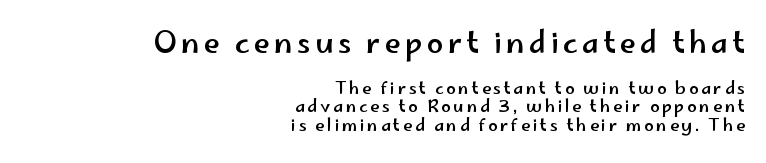
{"serif": "no", "italic": "no", "width": "wide", "stroke_contrast": "low", "x_height": "small", "monospaced": "no", "underline": "no", "align": "right", "line_spacing": "tight", "line_spacing_ratio": 1.07, "larger_block": "first", "size_ratio": 1.71, "glyph_px": 29}
